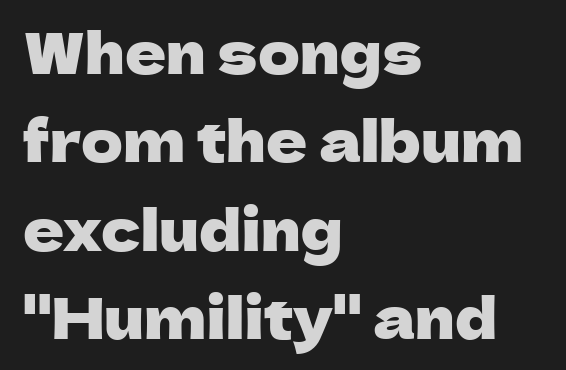
Evenly set lines give the paragraph a standard silhouette. The words here are not underlined. Serifs: no, the terminals of the letterforms are clean. The lines are quadded left.
